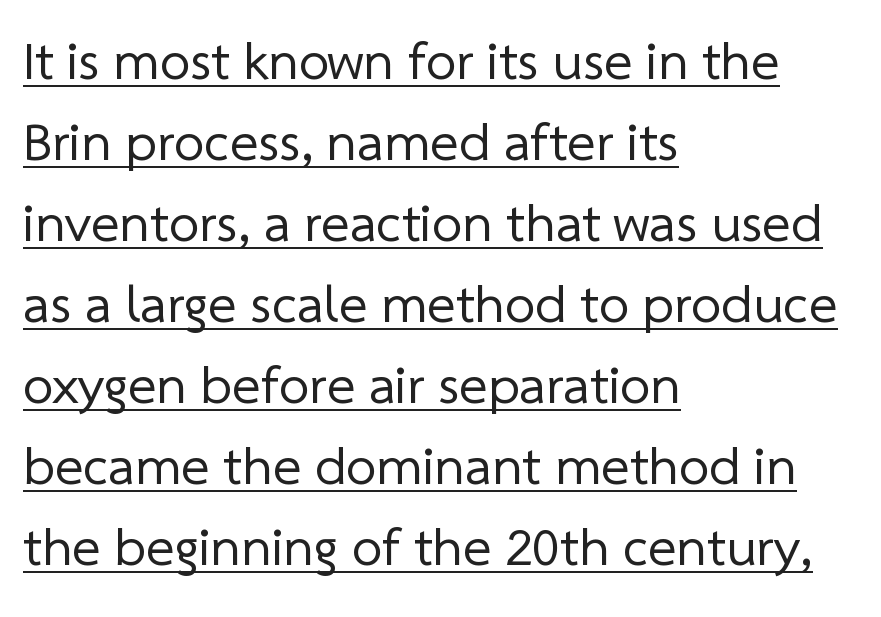
{"serif": "no", "bold": "no", "weight": "regular", "width": "normal", "stroke_contrast": "low", "x_height": "medium", "monospaced": "no", "underline": "yes", "align": "left", "line_spacing": "normal", "line_spacing_ratio": 1.5, "letter_spacing": "normal", "letter_spacing_em": 0.0, "glyph_px": 54}
